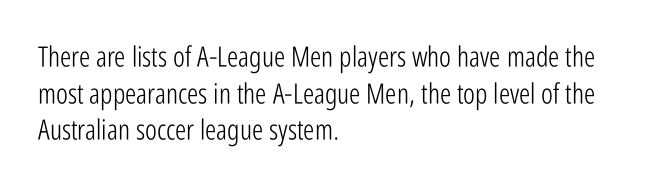
{"serif": "no", "italic": "no", "bold": "no", "weight": "light", "width": "condensed", "stroke_contrast": "low", "x_height": "medium", "monospaced": "no", "underline": "no", "align": "left", "line_spacing": "normal", "line_spacing_ratio": 1.31, "letter_spacing": "normal", "letter_spacing_em": 0.0, "glyph_px": 28}
